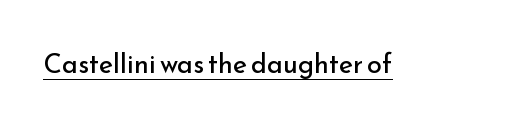
Q: Is the text bold? A: No.
Q: Is the text italic (slanted)? A: No, it is upright.
Q: Is the text underlined? A: Yes.
Q: Is the spacing between letters normal or unusually wide? A: Normal.
